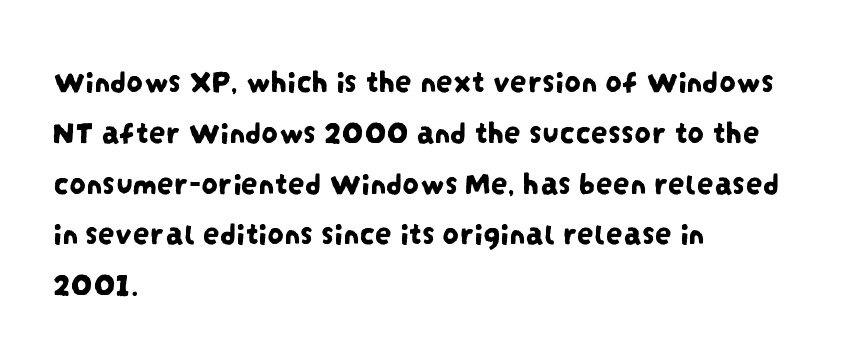
I'd call this a sans setting — the letters go barefoot. Here the designer chose a conventional face with non-uniform glyph widths. The strip under each line holds only bare page. The face used here is rendered with its standard letterfit. Teacher's note: observe the even left margin — that is flush-left alignment. Honestly, the row spacing looks completely unremarkable.
